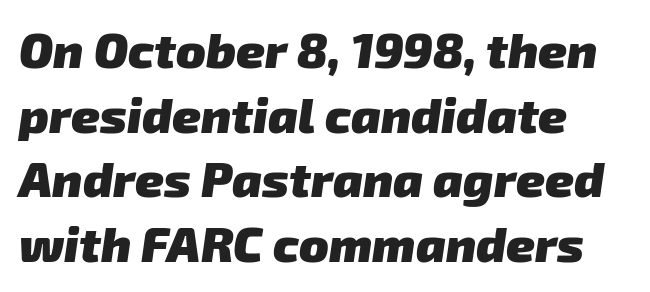
{"serif": "no", "bold": "yes", "weight": "heavy", "width": "normal", "stroke_contrast": "low", "x_height": "medium", "monospaced": "no", "underline": "no", "align": "left", "line_spacing": "normal", "line_spacing_ratio": 1.32, "letter_spacing": "normal", "letter_spacing_em": 0.0, "glyph_px": 49}
